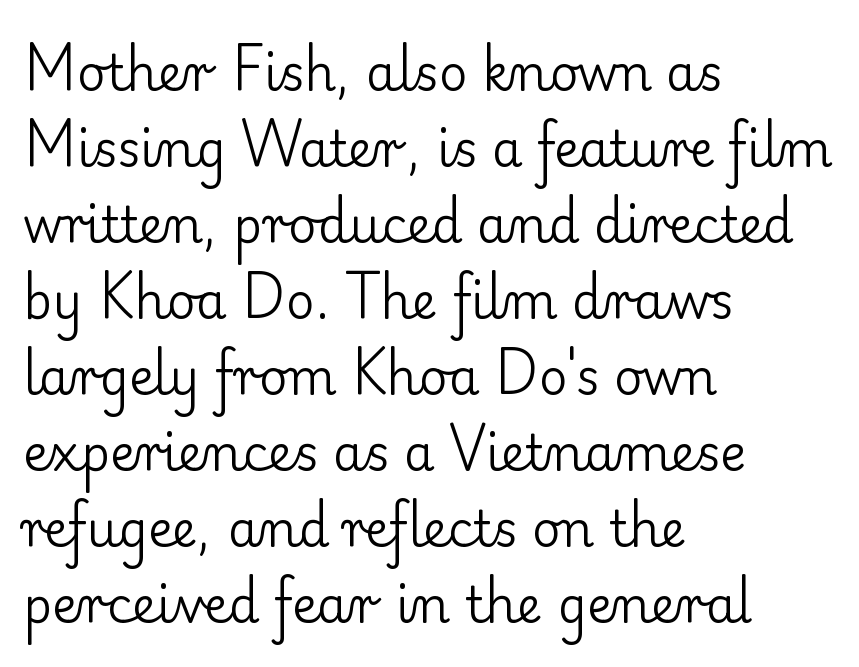
Q: Is the text bold? A: No.
Q: Is the text italic (slanted)? A: No, it is upright.
Q: Is the typeface a serif or a sans-serif typeface? A: Serif.
Q: Is the text underlined? A: No.
Q: How is the paragraph aligned? A: Left-aligned.
Q: Is the spacing between letters normal or unusually wide? A: Normal.
Q: Is the spacing between lines tight, normal or loose? A: Normal.
Q: Width (condensed, normal, or wide)? A: Normal.
Q: Stroke contrast? A: Low.
Q: x-height? A: Small.
Q: Monospaced? A: No.
